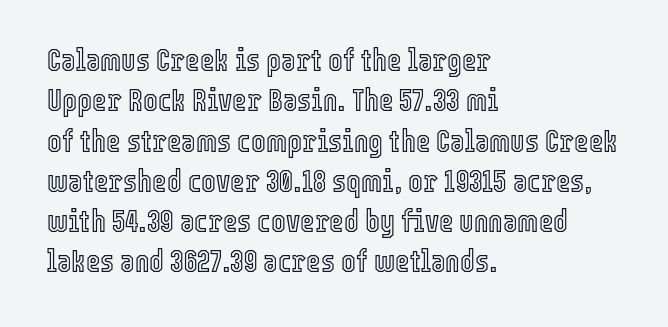
Q: Is the text italic (slanted)? A: No, it is upright.
Q: Is the text underlined? A: No.
Q: How is the paragraph aligned? A: Left-aligned.
Q: Is the spacing between letters normal or unusually wide? A: Normal.
Q: Is the spacing between lines tight, normal or loose? A: Normal.
Q: Width (condensed, normal, or wide)? A: Condensed.
Q: x-height? A: Medium.
Q: Monospaced? A: No.
